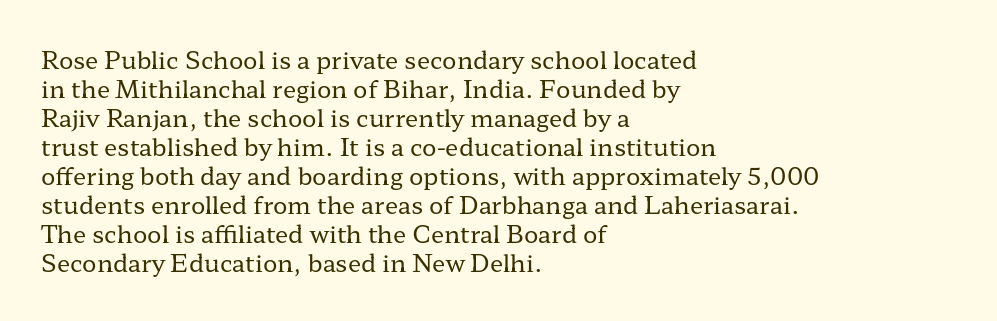
The image shows 24 px text type, upright; set left-aligned, line spacing 1.21x, normal letter spacing, not underlined.
